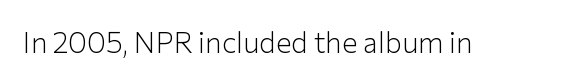
Q: Is the text bold? A: No.
Q: Is the text italic (slanted)? A: No, it is upright.
Q: Is the typeface a serif or a sans-serif typeface? A: Sans-serif.
Q: Is the text underlined? A: No.
Q: Is the spacing between letters normal or unusually wide? A: Normal.
Q: Width (condensed, normal, or wide)? A: Normal.
Q: Stroke contrast? A: Low.
Q: x-height? A: Medium.
Q: Monospaced? A: No.
